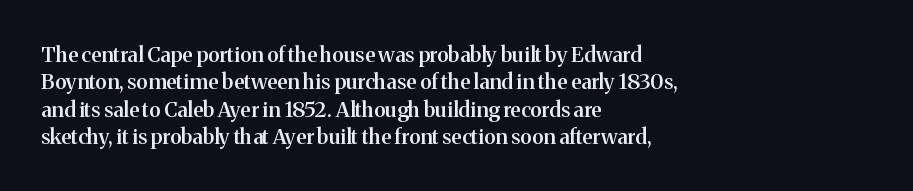
Line beginnings align vertically; line endings do not. Weight: semibold (demi). Tracking here is standard; glyphs follow each other at the usual distance. If you drew a line through each stem, it would be perfectly vertical. Has an underline been added? It has not.
